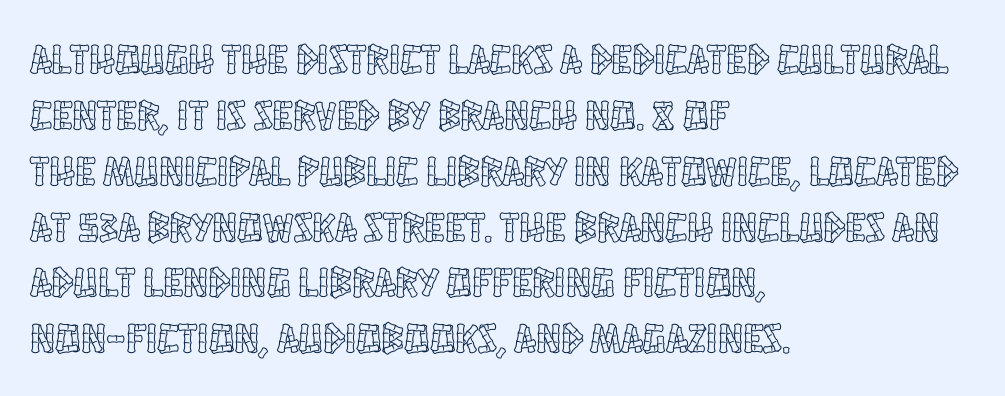
Q: Is the text italic (slanted)? A: No, it is upright.
Q: Is the text underlined? A: No.
Q: How is the paragraph aligned? A: Left-aligned.
Q: Is the spacing between letters normal or unusually wide? A: Normal.
Q: Is the spacing between lines tight, normal or loose? A: Normal.
Q: Width (condensed, normal, or wide)? A: Condensed.
Q: x-height? A: Large.
Q: Monospaced? A: No.
